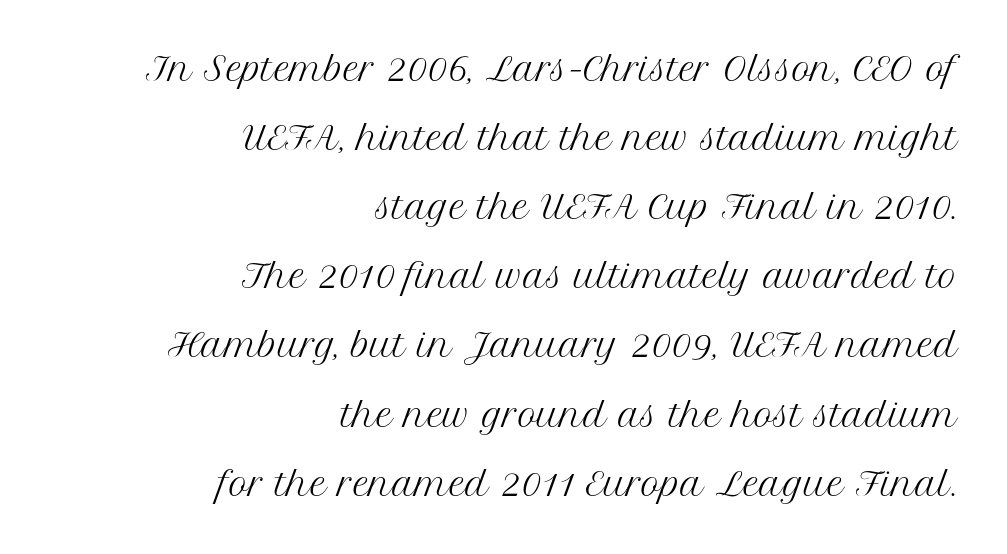
The space beneath each line is pristine and unruled. Weight: regular or lighter. These lines keep a tight, regular rhythm from letter to letter.
